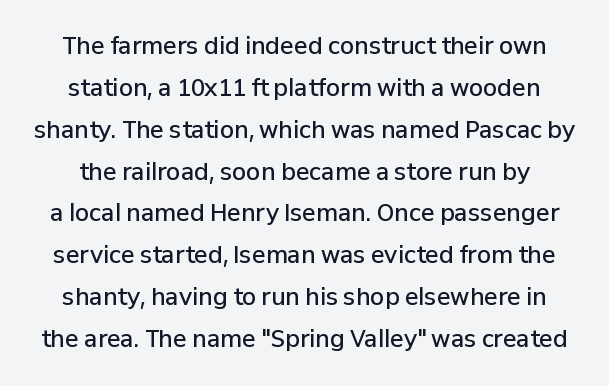
The image shows 23 px text type, upright; set line spacing 1.82x, normal letter spacing, not underlined.
